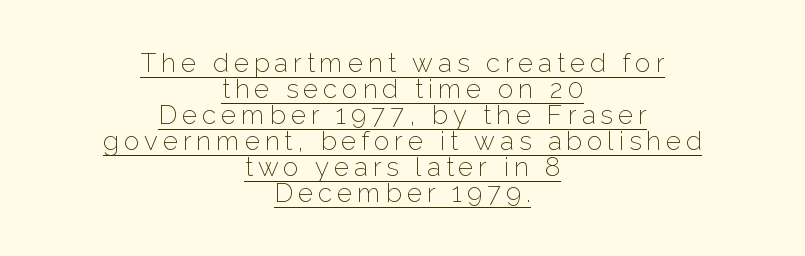
Q: Is the text bold? A: No.
Q: Is the text italic (slanted)? A: No, it is upright.
Q: Is the text underlined? A: Yes.
Q: How is the paragraph aligned? A: Centered.
Q: Is the spacing between lines tight, normal or loose? A: Tight.
